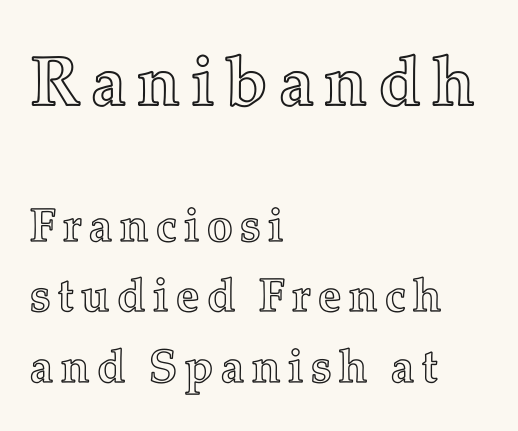
The image shows 70 px text type, upright; set left-aligned, normal line spacing (1.5x), not underlined; the first (top) block is 1.49x larger; a medium x-height.
